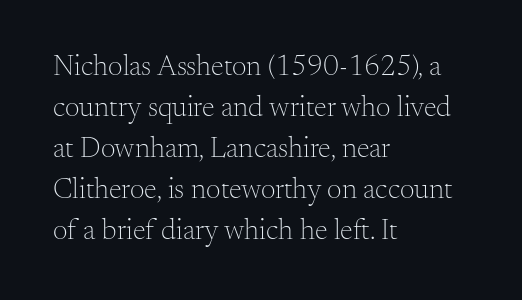
The weight would be labelled regular, book, light, or lighter still. Tall strokes in this sample are plumb rather than angled. Teacher's note: observe the even left margin — that is flush-left alignment. You could not count columns in this text — the font is proportionally spaced. The passage shown has conventional tracking throughout.
